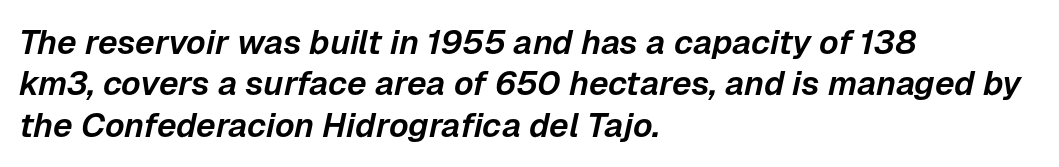
The image shows 34 px text type, italic (leaning right); set left-aligned, line spacing 1.22x, normal letter spacing, not underlined; low stroke contrast and a medium x-height.
